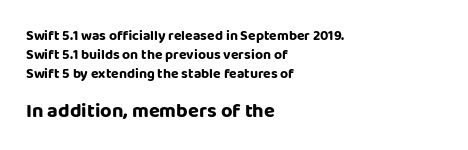
{"italic": "no", "underline": "no", "align": "left", "line_spacing": "normal", "line_spacing_ratio": 1.34, "letter_spacing": "normal", "letter_spacing_em": 0.0, "larger_block": "second", "size_ratio": 1.43, "glyph_px": 20}
